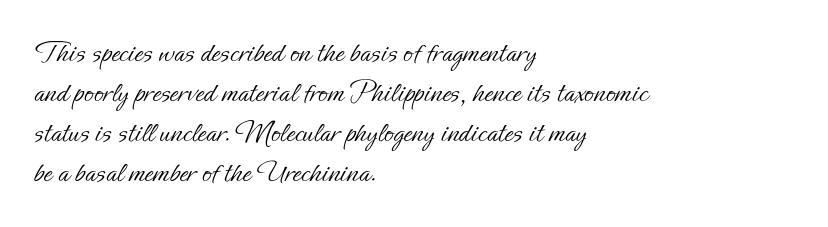
Q: Is the text bold? A: No.
Q: Is the text italic (slanted)? A: Yes.
Q: Is the text underlined? A: No.
Q: How is the paragraph aligned? A: Left-aligned.
Q: Is the spacing between letters normal or unusually wide? A: Normal.
Q: Is the spacing between lines tight, normal or loose? A: Normal.
Q: Width (condensed, normal, or wide)? A: Normal.
Q: Stroke contrast? A: Low.
Q: x-height? A: Small.
Q: Monospaced? A: No.
